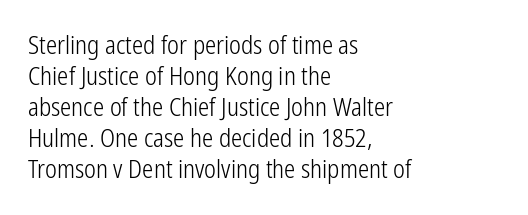
{"italic": "no", "bold": "no", "underline": "no", "align": "left", "line_spacing_ratio": 1.24, "letter_spacing": "normal", "letter_spacing_em": 0.0, "glyph_px": 25}
